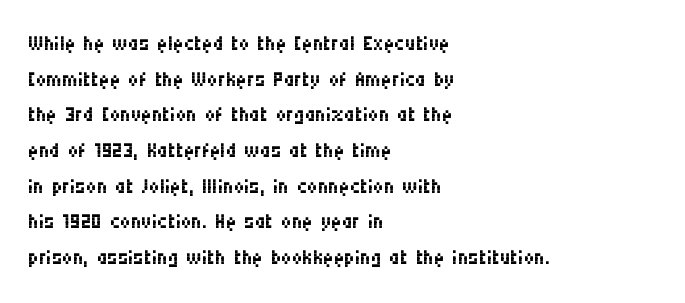
{"serif": "no", "italic": "no", "bold": "no", "weight": "regular", "width": "condensed", "stroke_contrast": "medium", "x_height": "large", "monospaced": "no", "underline": "no", "align": "left", "line_spacing_ratio": 1.23, "letter_spacing": "normal", "letter_spacing_em": 0.0, "glyph_px": 29}
